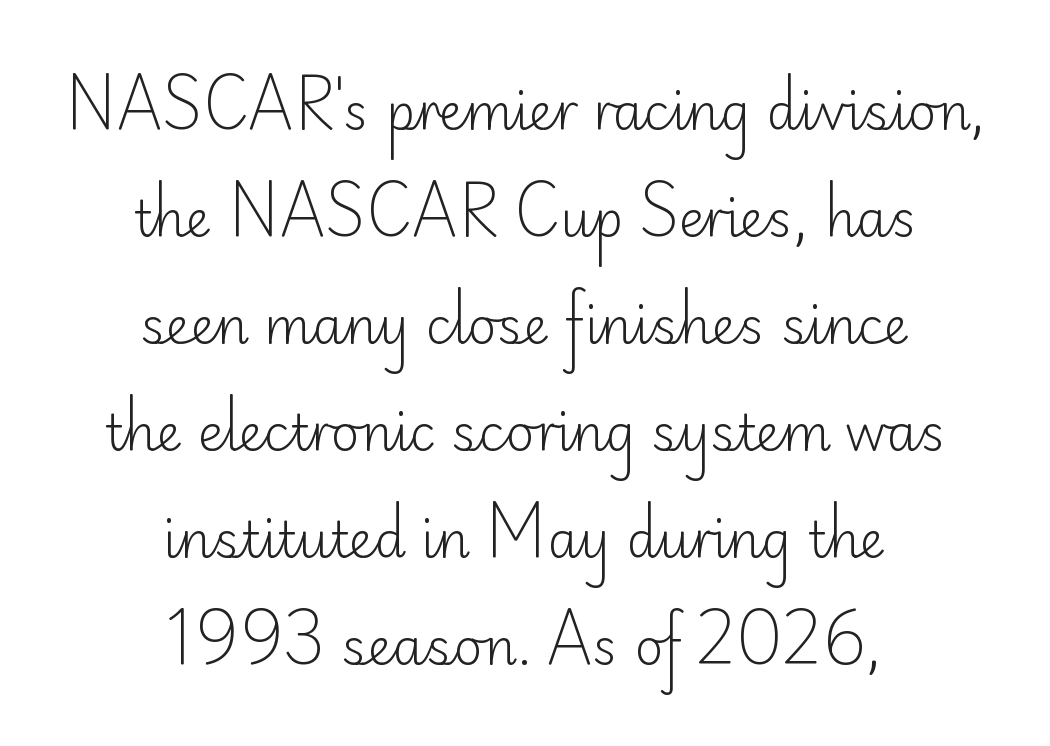
{"serif": "no", "italic": "no", "bold": "no", "weight": "light", "width": "normal", "stroke_contrast": "low", "x_height": "small", "monospaced": "no", "underline": "no", "align": "center", "line_spacing": "loose", "line_spacing_ratio": 2.14, "letter_spacing": "normal", "letter_spacing_em": 0.0, "glyph_px": 50}
